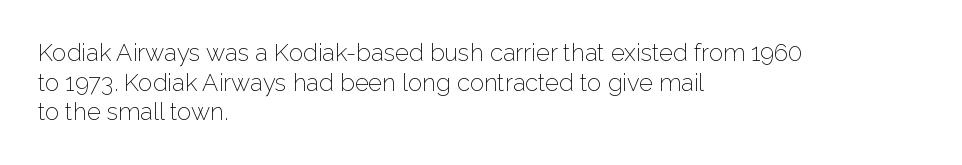
The image shows 24 px text type, upright; set left-aligned, line spacing 1.23x, normal letter spacing, not underlined.
